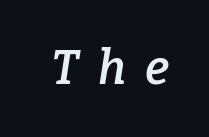
The image shows 47 px semibold serif type, italic (leaning right); set unusually wide letter spacing (+0.41 em), not underlined; low stroke contrast and a medium x-height.
